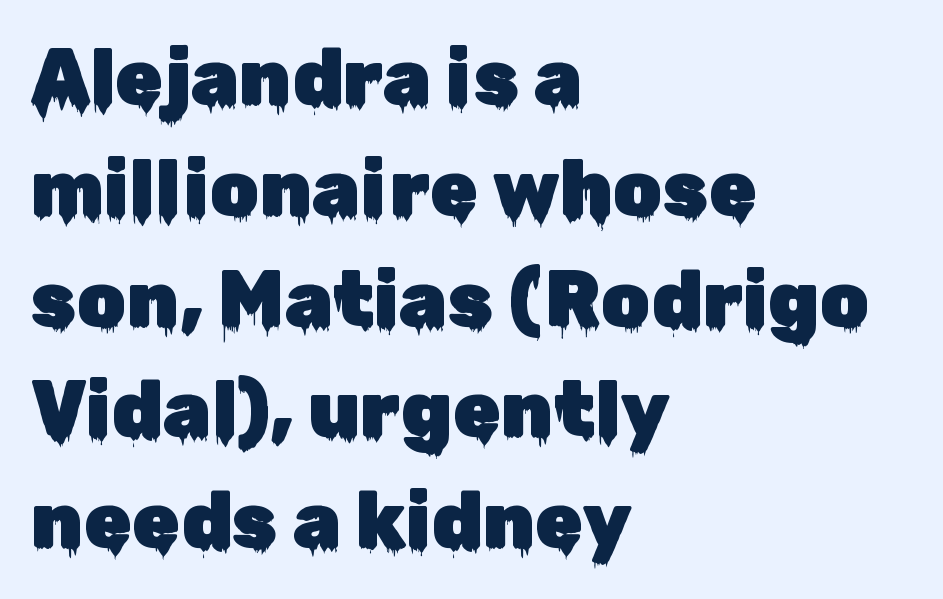
Q: Is the text italic (slanted)? A: No, it is upright.
Q: Is the typeface a serif or a sans-serif typeface? A: Sans-serif.
Q: Is the text underlined? A: No.
Q: How is the paragraph aligned? A: Left-aligned.
Q: Is the spacing between letters normal or unusually wide? A: Normal.
Q: Is the spacing between lines tight, normal or loose? A: Normal.
Q: Width (condensed, normal, or wide)? A: Normal.
Q: Stroke contrast? A: Low.
Q: x-height? A: Medium.
Q: Monospaced? A: No.
